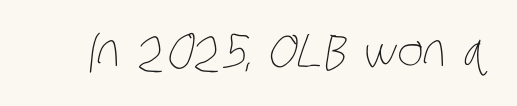
Q: Is the text bold? A: No.
Q: Is the text underlined? A: No.
Q: Is the spacing between letters normal or unusually wide? A: Normal.
Q: Width (condensed, normal, or wide)? A: Condensed.
Q: Stroke contrast? A: Low.
Q: x-height? A: Large.
Q: Monospaced? A: No.
